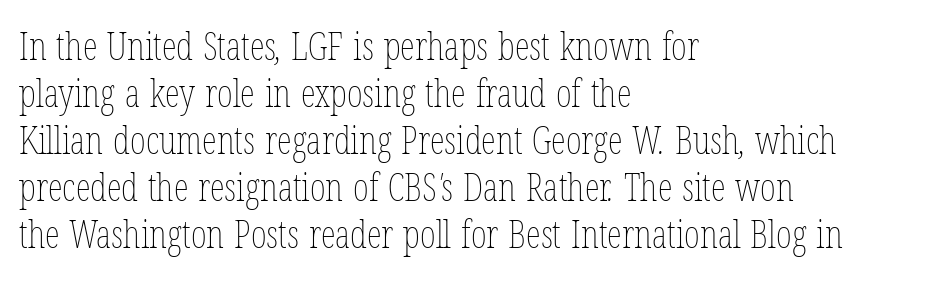
Q: Is the text bold? A: No.
Q: Is the text underlined? A: No.
Q: How is the paragraph aligned? A: Left-aligned.
Q: Is the spacing between letters normal or unusually wide? A: Normal.
Q: Width (condensed, normal, or wide)? A: Condensed.
Q: Stroke contrast? A: Low.
Q: x-height? A: Medium.
Q: Monospaced? A: No.
